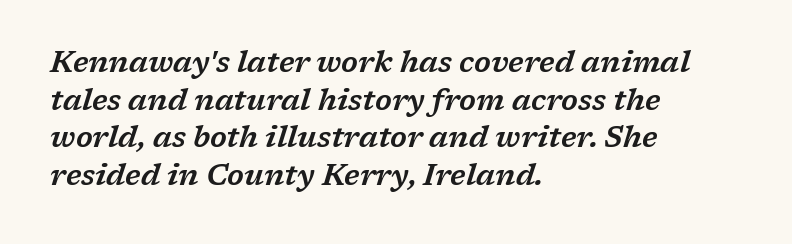
The image shows 29 px wide serif type, italic (leaning right); set left-aligned, normal line spacing (1.3x), normal letter spacing, not underlined; low stroke contrast and a medium x-height.
